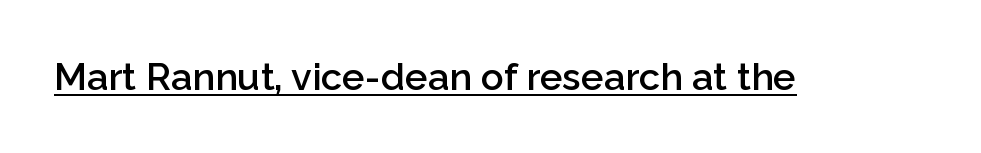
Q: Is the text bold? A: Semi-bold.
Q: Is the text italic (slanted)? A: No, it is upright.
Q: Is the typeface a serif or a sans-serif typeface? A: Sans-serif.
Q: Is the text underlined? A: Yes.
Q: Is the spacing between letters normal or unusually wide? A: Normal.
Q: Width (condensed, normal, or wide)? A: Normal.
Q: Stroke contrast? A: Low.
Q: x-height? A: Medium.
Q: Monospaced? A: No.
